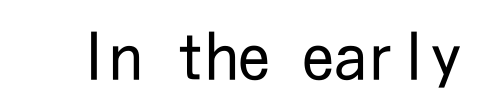
{"serif": "no", "italic": "no", "bold": "no", "weight": "regular", "width": "condensed", "stroke_contrast": "low", "x_height": "medium", "underline": "no", "letter_spacing": "normal", "letter_spacing_em": 0.0, "glyph_px": 64}
